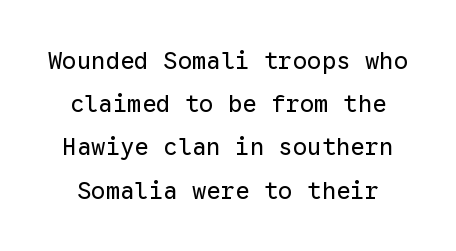
The image shows 24 px text type, upright; set line spacing 1.8x, normal letter spacing, not underlined.
